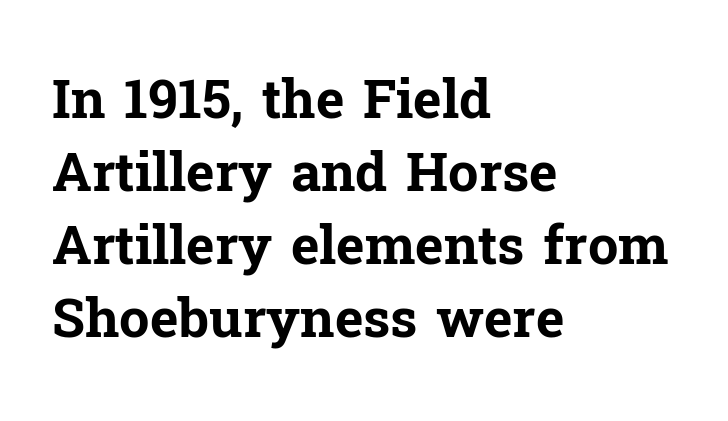
The image shows 54 px bold serif type, upright; set left-aligned, normal line spacing (1.35x), normal letter spacing, not underlined; low stroke contrast and a medium x-height.
